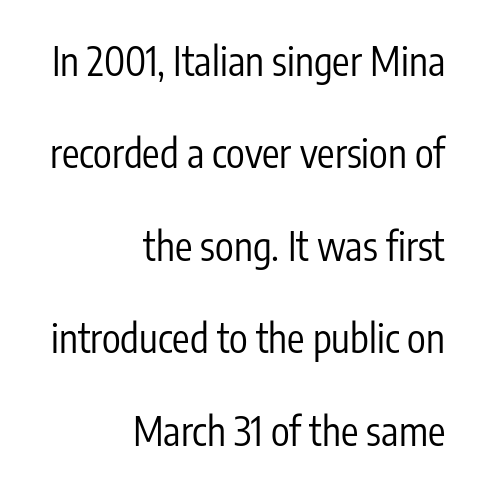
{"serif": "no", "italic": "no", "bold": "no", "weight": "regular", "width": "condensed", "stroke_contrast": "low", "x_height": "medium", "monospaced": "no", "underline": "no", "align": "right", "line_spacing": "loose", "line_spacing_ratio": 2.37, "letter_spacing": "normal", "letter_spacing_em": 0.0, "glyph_px": 39}
